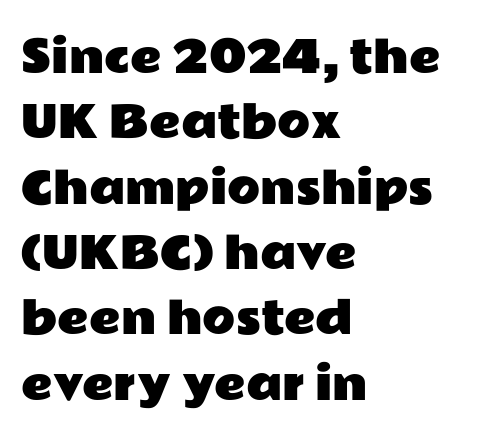
Looks like regular typesetting: each glyph gets only the width it needs. Only glyphs here, with clear space below each row. Words appear dense and cohesive because spacing is normal. The rendering uses a moderate line-height, typical for paragraphs. Every character sits straight up, as roman type does.
